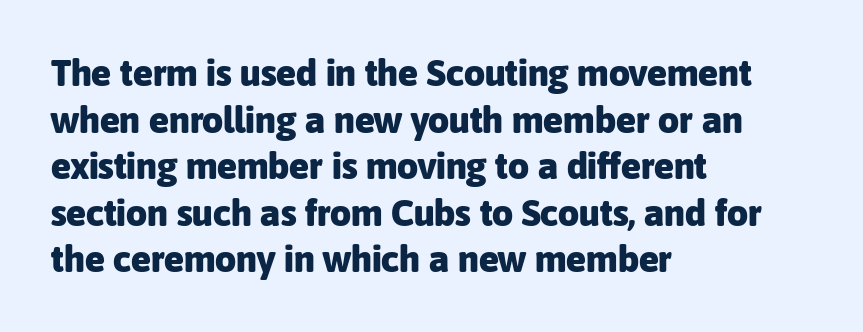
The image shows 37 px heavy sans-serif type, upright; set left-aligned, normal line spacing (1.26x), normal letter spacing, not underlined; low stroke contrast and a medium x-height.
